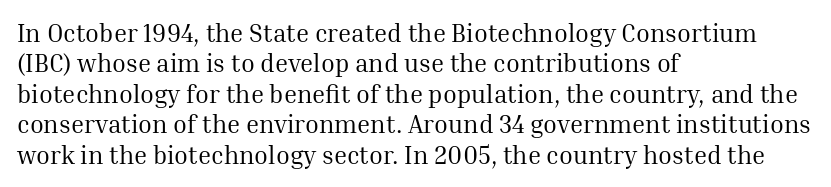
Q: Is the text bold? A: No.
Q: Is the text italic (slanted)? A: No, it is upright.
Q: Is the text underlined? A: No.
Q: How is the paragraph aligned? A: Left-aligned.
Q: Is the spacing between letters normal or unusually wide? A: Normal.
